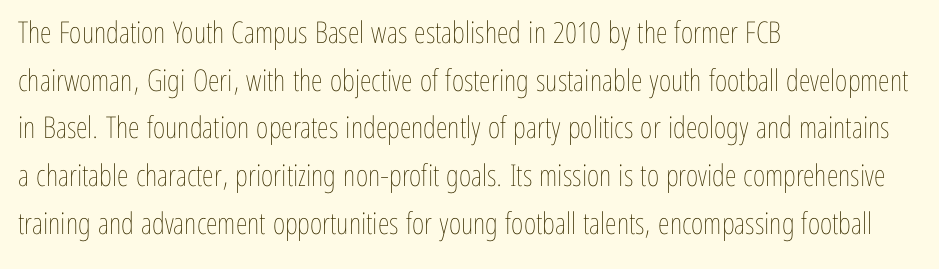
{"italic": "no", "bold": "no", "weight": "thin", "width": "condensed", "stroke_contrast": "low", "x_height": "medium", "monospaced": "no", "underline": "no", "align": "left", "line_spacing": "normal", "line_spacing_ratio": 1.59, "letter_spacing": "normal", "letter_spacing_em": 0.0, "glyph_px": 30}
